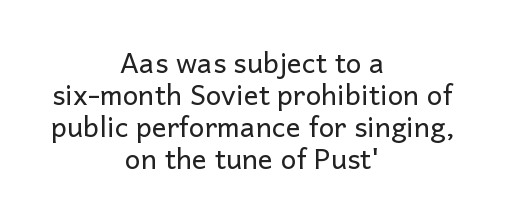
{"serif": "no", "italic": "no", "bold": "no", "weight": "regular", "width": "normal", "stroke_contrast": "low", "x_height": "medium", "monospaced": "no", "underline": "no", "align": "center", "line_spacing": "tight", "line_spacing_ratio": 1.14, "letter_spacing": "normal", "letter_spacing_em": 0.0, "glyph_px": 28}
